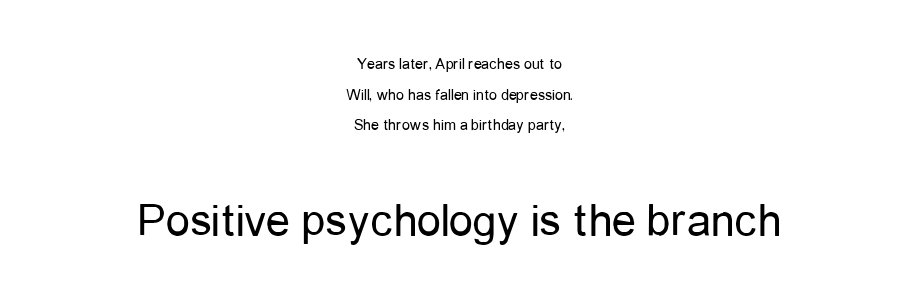
Serif or sans? Sans — the stroke terminals are bare. Check the space under the baseline: it is left empty. The composition opens small and finishes big. The horizontal fit of the characters is conventional and even.
